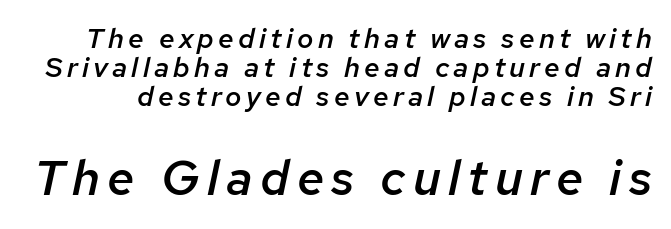
{"italic": "yes", "lean": "right", "slant_degrees": 12, "bold": "semi", "weight": "semibold", "width": "normal", "stroke_contrast": "low", "x_height": "medium", "monospaced": "no", "underline": "no", "line_spacing": "tight", "line_spacing_ratio": 1.03, "larger_block": "second", "size_ratio": 1.75, "glyph_px": 49}
